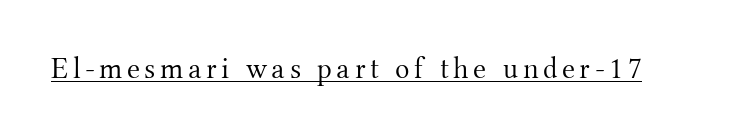
A typesetter would call this proportional, since set widths differ per character. Yep, those are serifs on the letters. Does the lettering tilt? It doesn't — this is upright. The rendering uses the underline text-decoration.
